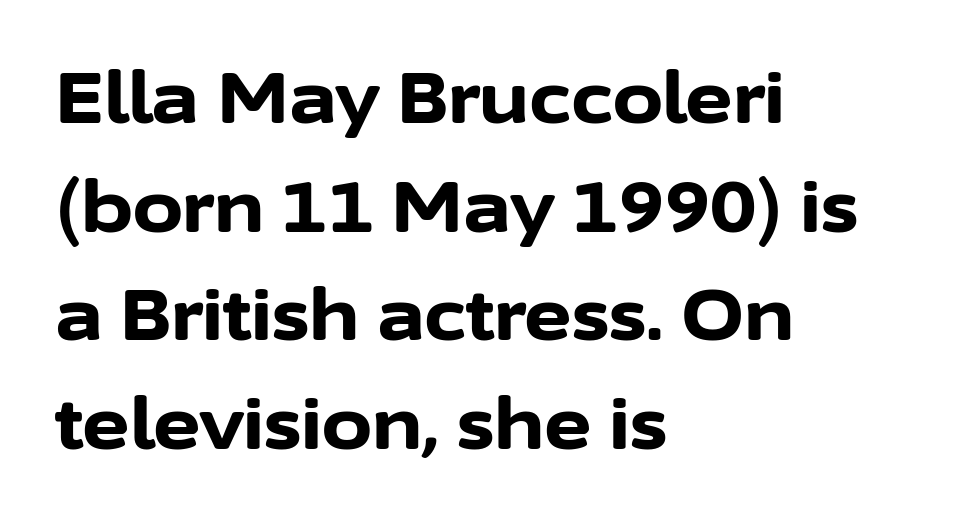
Its strokes are broad and dark, the hallmark of bold type. Do the characters align in a grid? No, the font is proportional. Each word holds together tightly as a unit, with standard inter-letter gaps. Posture: vertical. Caption: multi-line text, flush left, ragged right. The text was rendered using a sans face with plain stroke endings.
